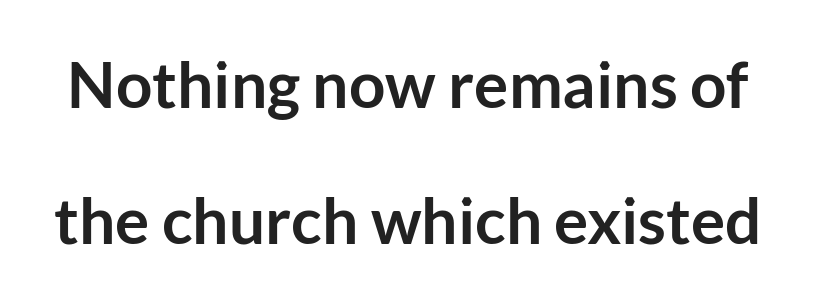
A great deal of white space separates one row of letters from the next. Type style note: lacks serifs. The type is set solid horizontally, with unmodified tracking. Honestly, there is no underline to notice here at all. No italicization has been applied; the sample stays upright.
